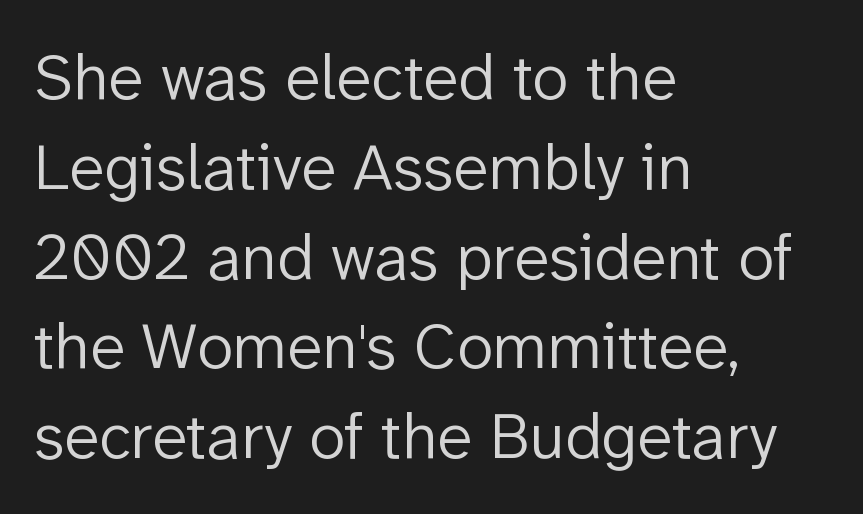
The image shows 66 px light sans-serif type, upright; set left-aligned, normal line spacing (1.36x), normal letter spacing, not underlined; low stroke contrast and a medium x-height.
